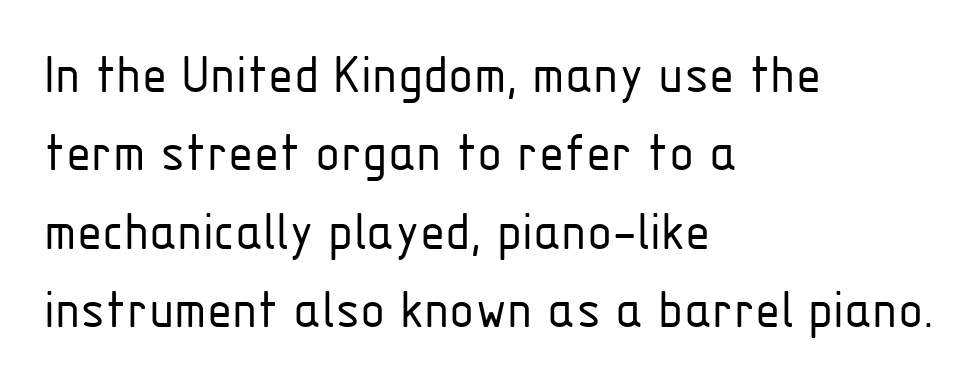
{"serif": "no", "italic": "no", "bold": "no", "weight": "light", "width": "condensed", "stroke_contrast": "low", "x_height": "medium", "monospaced": "no", "underline": "no", "align": "left", "line_spacing": "normal", "line_spacing_ratio": 1.35, "letter_spacing": "normal", "letter_spacing_em": 0.0, "glyph_px": 58}
